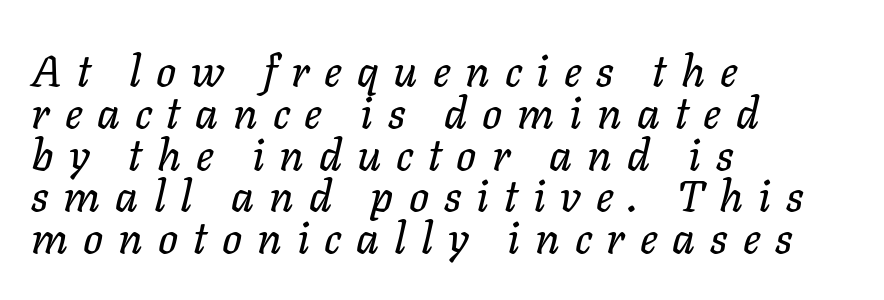
{"italic": "yes", "lean": "right", "slant_degrees": 11, "width": "normal", "stroke_contrast": "low", "x_height": "medium", "monospaced": "no", "underline": "no", "align": "left", "line_spacing": "tight", "line_spacing_ratio": 0.95, "letter_spacing": "wide", "letter_spacing_em": 0.34, "glyph_px": 44}
